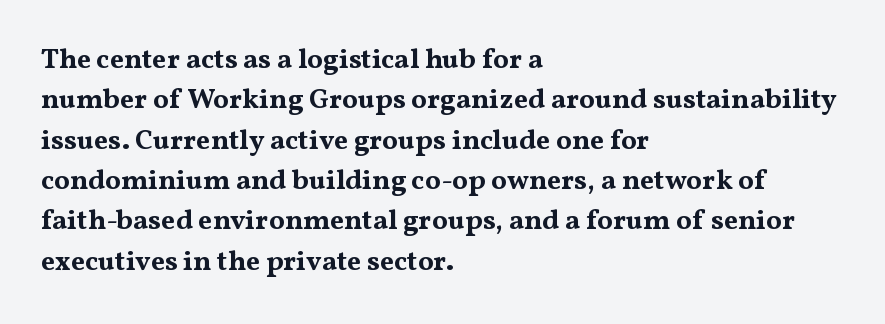
{"serif": "yes", "italic": "no", "bold": "yes", "weight": "bold", "width": "wide", "stroke_contrast": "medium", "x_height": "medium", "monospaced": "no", "underline": "no", "align": "left", "line_spacing": "normal", "line_spacing_ratio": 1.44, "letter_spacing": "normal", "letter_spacing_em": 0.0, "glyph_px": 28}
